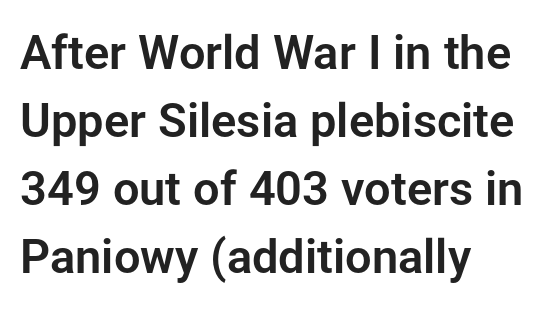
A typesetter would call this leading conventional body-copy spacing. This is roman type, the default non-slanted kind. The letters carry no serifs — their stems end cleanly without finishing strokes. Descenders hang freely into open space.
